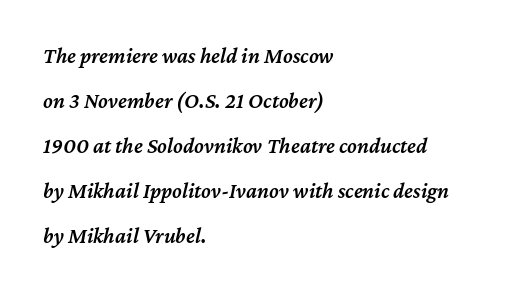
{"italic": "yes", "lean": "right", "slant_degrees": 12, "bold": "semi", "underline": "no", "align": "left", "line_spacing": "loose", "line_spacing_ratio": 2.05, "letter_spacing": "normal", "letter_spacing_em": 0.0, "glyph_px": 22}
